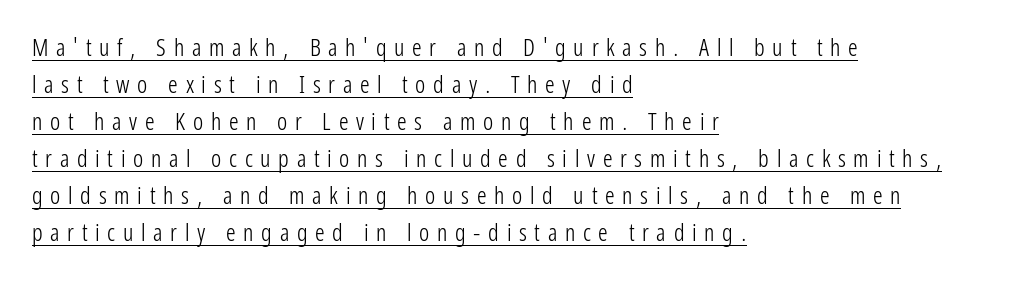
The image shows 24 px text type, upright; set left-aligned, normal line spacing (1.54x), unusually wide letter spacing (+0.32 em), underlined.
